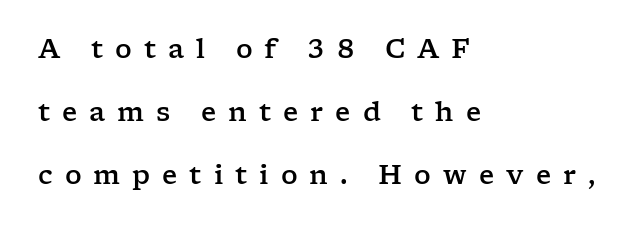
The image shows 26 px text type, upright; set left-aligned, loose line spacing (2.42x), unusually wide letter spacing (+0.46 em), not underlined.
